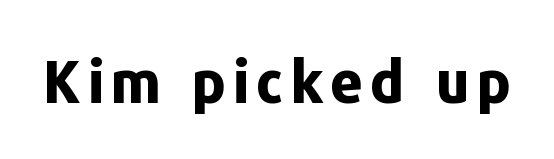
Q: Is the text bold? A: Yes.
Q: Is the text italic (slanted)? A: No, it is upright.
Q: Is the typeface a serif or a sans-serif typeface? A: Sans-serif.
Q: Is the text underlined? A: No.
Q: Width (condensed, normal, or wide)? A: Normal.
Q: Stroke contrast? A: Low.
Q: x-height? A: Medium.
Q: Monospaced? A: No.
